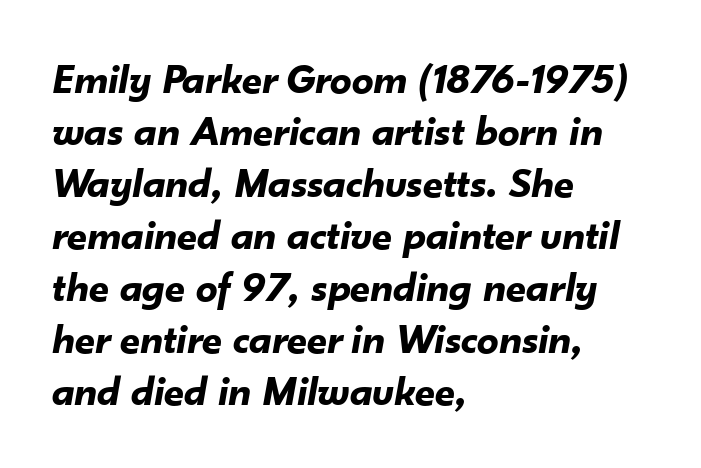
A typesetter would call this proportional, since set widths differ per character. Does extra space separate the letters? No, they use regular spacing. In terms of posture, this sample is oblique. Descender tails drop into unmarked territory. Students, this is bold: see how much ink each stroke carries. Where is the straight margin? On the left.
